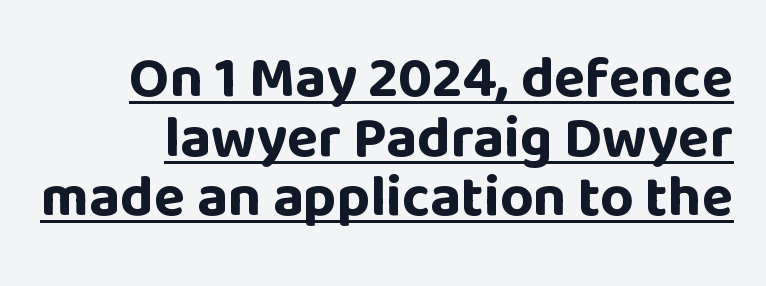
No italicization has been applied; the sample stays upright. The line-height multiplier appears low, near solid setting. The typesetting leans heavy: a genuine bold. Note the varied advance widths — an 'i' is clearly narrower than an 'm'.
